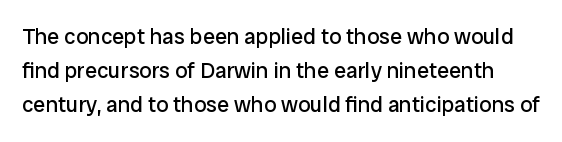
The image shows 22 px text type, upright; set normal line spacing (1.55x), normal letter spacing, not underlined.
